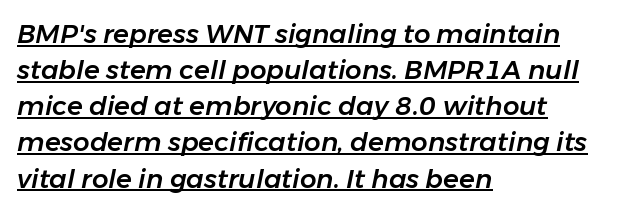
Left-aligned paragraph, ragged on the right. The rendering uses a moderate line-height, typical for paragraphs. This sample uses an oblique cut, with every glyph tilted off the vertical. The horizontal fit of the characters is conventional and even. Does a line run under the words? Yes, clearly.
